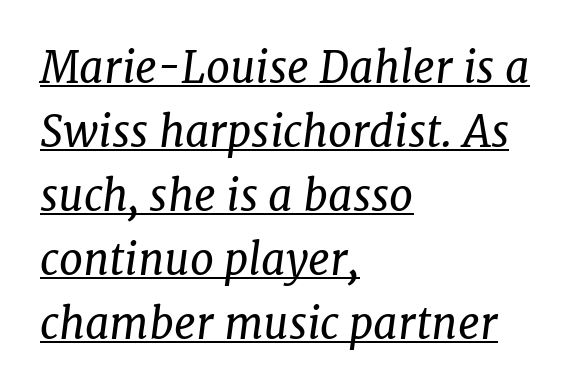
Character widths vary here, with narrow letters taking less room than wide ones. Compared with typical body copy, the letter spacing here is the same. Letters have the restrained weight of plain body copy at most. The letters carry serifs — small finishing strokes at the ends of their stems. Slanted lettering throughout.
